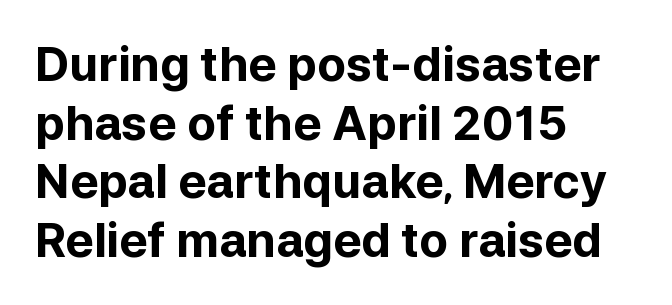
{"serif": "no", "italic": "no", "bold": "yes", "weight": "bold", "width": "normal", "stroke_contrast": "low", "x_height": "medium", "monospaced": "no", "underline": "no", "align": "left", "line_spacing": "normal", "line_spacing_ratio": 1.25, "letter_spacing": "normal", "letter_spacing_em": 0.0, "glyph_px": 47}
